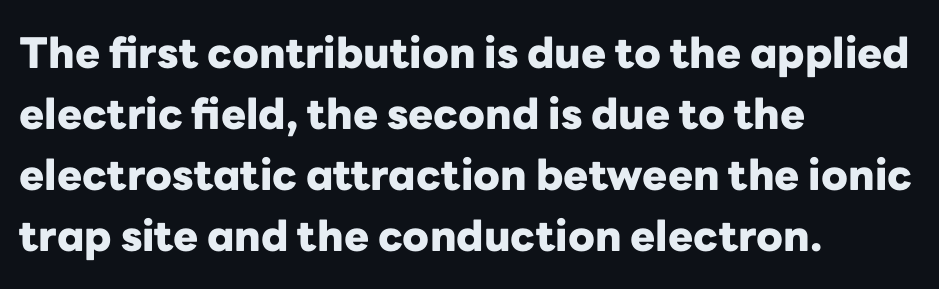
{"serif": "no", "italic": "no", "bold": "yes", "weight": "heavy", "width": "normal", "stroke_contrast": "low", "x_height": "medium", "monospaced": "no", "underline": "no", "align": "left", "line_spacing": "normal", "line_spacing_ratio": 1.45, "letter_spacing": "normal", "letter_spacing_em": 0.0, "glyph_px": 42}
